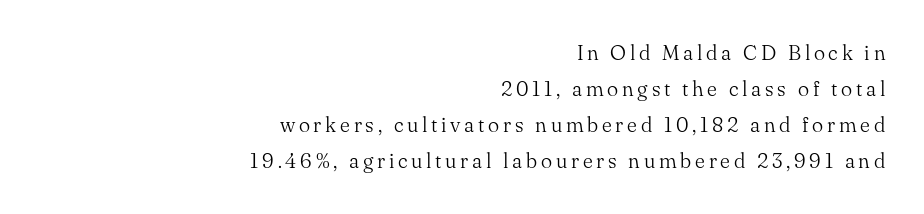
{"italic": "no", "bold": "no", "underline": "no", "align": "right", "line_spacing_ratio": 1.72, "glyph_px": 21}
